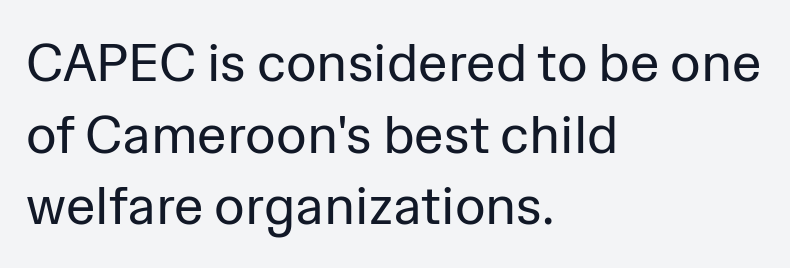
Q: Is the text bold? A: No.
Q: Is the text italic (slanted)? A: No, it is upright.
Q: Is the typeface a serif or a sans-serif typeface? A: Sans-serif.
Q: Is the text underlined? A: No.
Q: How is the paragraph aligned? A: Left-aligned.
Q: Is the spacing between letters normal or unusually wide? A: Normal.
Q: Is the spacing between lines tight, normal or loose? A: Normal.
Q: Width (condensed, normal, or wide)? A: Normal.
Q: Stroke contrast? A: Low.
Q: x-height? A: Medium.
Q: Monospaced? A: No.
